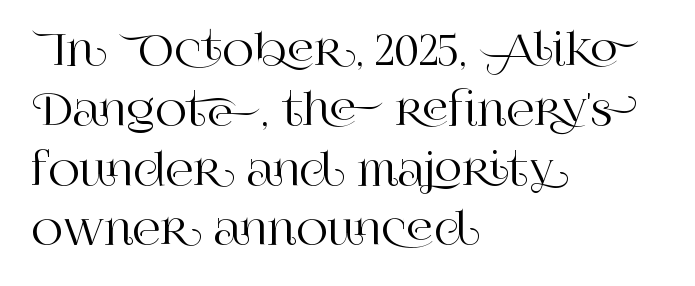
{"serif": "yes", "italic": "no", "width": "normal", "stroke_contrast": "high", "x_height": "large", "monospaced": "no", "underline": "no", "align": "left", "line_spacing": "normal", "line_spacing_ratio": 1.39, "letter_spacing": "normal", "letter_spacing_em": 0.0, "glyph_px": 43}
